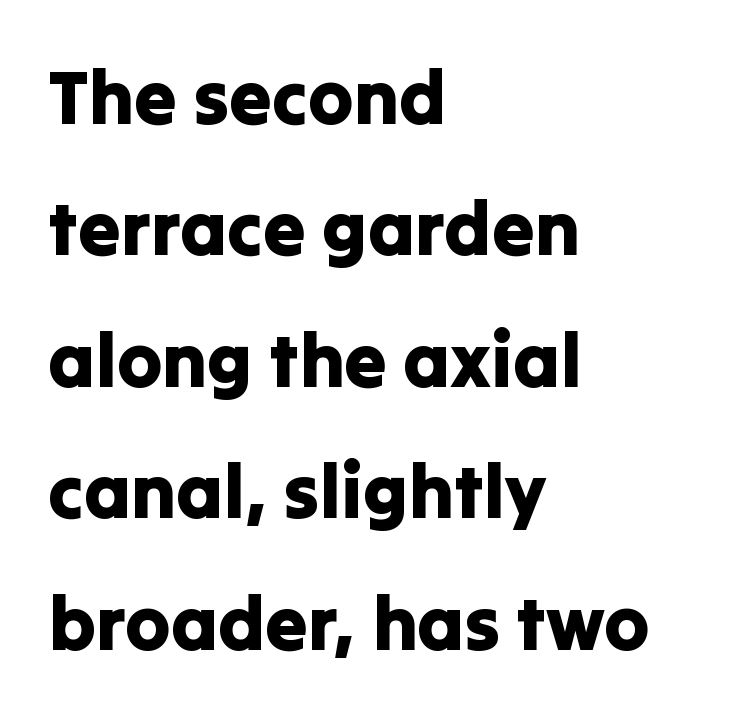
Q: Is the text italic (slanted)? A: No, it is upright.
Q: Is the typeface a serif or a sans-serif typeface? A: Sans-serif.
Q: Is the text underlined? A: No.
Q: How is the paragraph aligned? A: Left-aligned.
Q: Is the spacing between letters normal or unusually wide? A: Normal.
Q: Width (condensed, normal, or wide)? A: Normal.
Q: Stroke contrast? A: Low.
Q: x-height? A: Medium.
Q: Monospaced? A: No.
